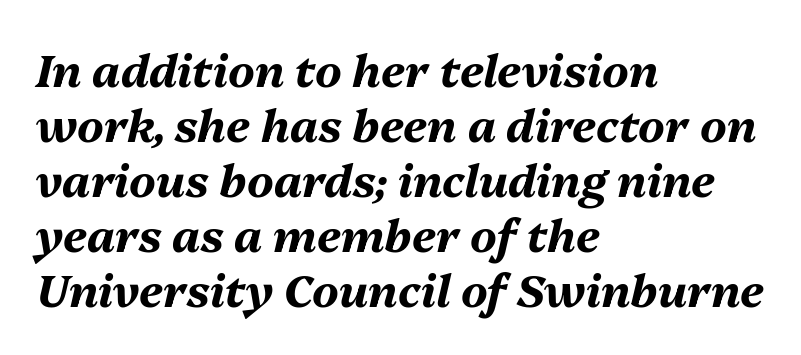
Q: Is the text bold? A: Yes.
Q: Is the text italic (slanted)? A: Yes, it leans right by about 13 degrees.
Q: Is the text underlined? A: No.
Q: How is the paragraph aligned? A: Left-aligned.
Q: Is the spacing between letters normal or unusually wide? A: Normal.
Q: Width (condensed, normal, or wide)? A: Normal.
Q: Stroke contrast? A: Medium.
Q: x-height? A: Medium.
Q: Monospaced? A: No.
